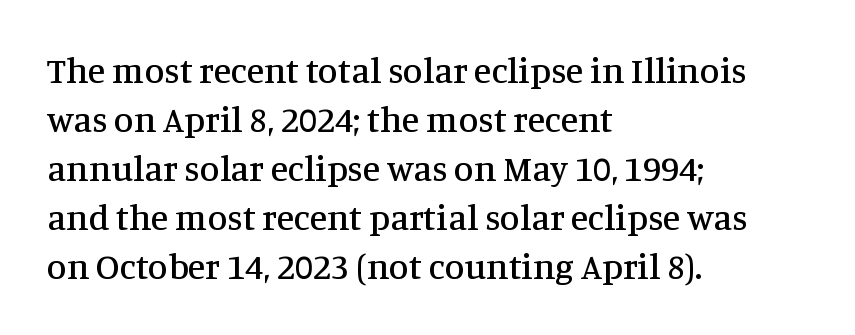
{"serif": "yes", "italic": "no", "width": "normal", "stroke_contrast": "medium", "x_height": "large", "monospaced": "no", "underline": "no", "align": "left", "line_spacing": "normal", "line_spacing_ratio": 1.36, "letter_spacing": "normal", "letter_spacing_em": 0.0, "glyph_px": 36}
